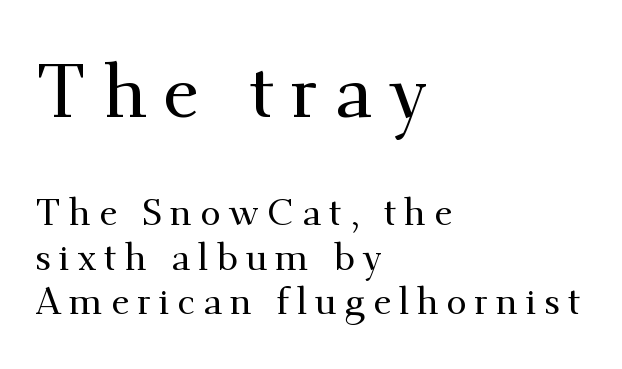
Q: Is the text italic (slanted)? A: No, it is upright.
Q: Is the typeface a serif or a sans-serif typeface? A: Serif.
Q: Is the text underlined? A: No.
Q: How is the paragraph aligned? A: Left-aligned.
Q: Is the spacing between letters normal or unusually wide? A: Unusually wide.
Q: Which block of text is set in a larger size, the first (top) or the second (bottom)? A: The first (top) one.
Q: Width (condensed, normal, or wide)? A: Normal.
Q: Stroke contrast? A: Medium.
Q: x-height? A: Small.
Q: Monospaced? A: No.
